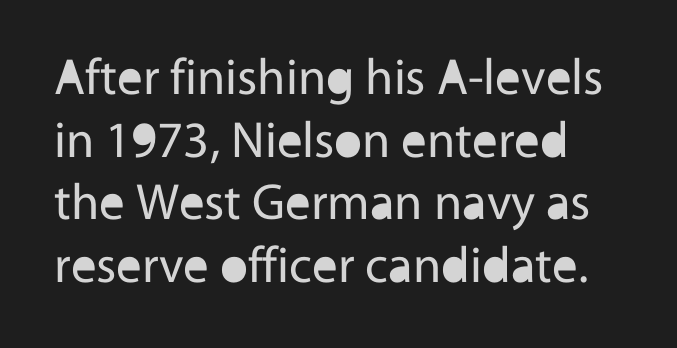
Ink coverage per letter is moderate at most. The glyphs are unaccompanied by any horizontal stroke below them. Does the lettering tilt? It doesn't — this is upright. The tracking reads as untouched default to a designer's eye.
